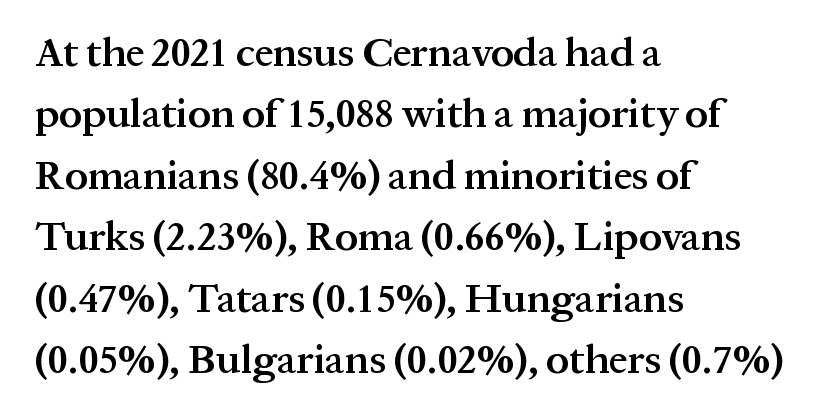
Q: Is the text bold? A: Semi-bold.
Q: Is the text italic (slanted)? A: No, it is upright.
Q: Is the typeface a serif or a sans-serif typeface? A: Serif.
Q: Is the text underlined? A: No.
Q: How is the paragraph aligned? A: Left-aligned.
Q: Is the spacing between letters normal or unusually wide? A: Normal.
Q: Is the spacing between lines tight, normal or loose? A: Normal.
Q: Width (condensed, normal, or wide)? A: Normal.
Q: Stroke contrast? A: Medium.
Q: x-height? A: Medium.
Q: Monospaced? A: No.
